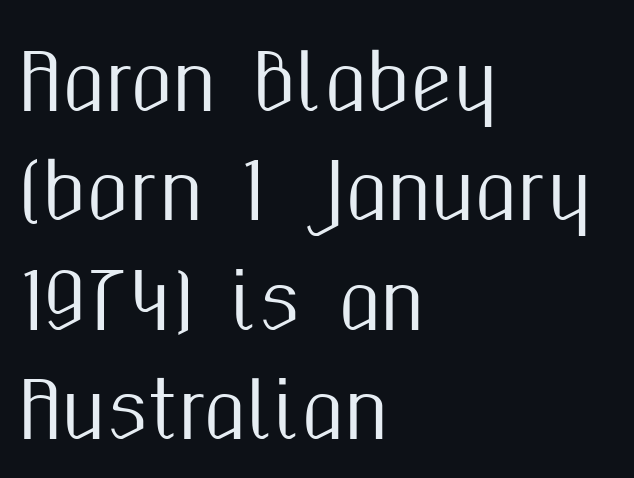
The lines in this sample share a left origin and differ only in where they stop. Looks like regular typesetting: each glyph gets only the width it needs. The line texture is even and compact thanks to regular tracking. Leading matches the norm, producing a regular column.
